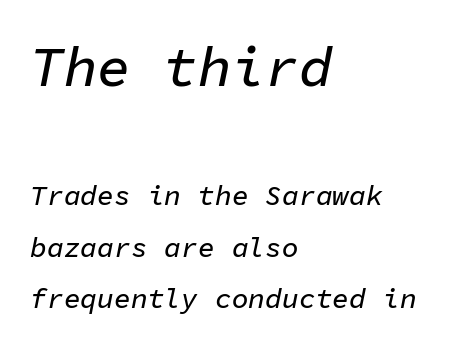
{"italic": "yes", "lean": "right", "slant_degrees": 11, "width": "normal", "stroke_contrast": "low", "x_height": "medium", "monospaced": "yes", "underline": "no", "align": "left", "line_spacing_ratio": 1.83, "letter_spacing": "normal", "letter_spacing_em": 0.0, "larger_block": "first", "size_ratio": 2.0, "glyph_px": 56}
